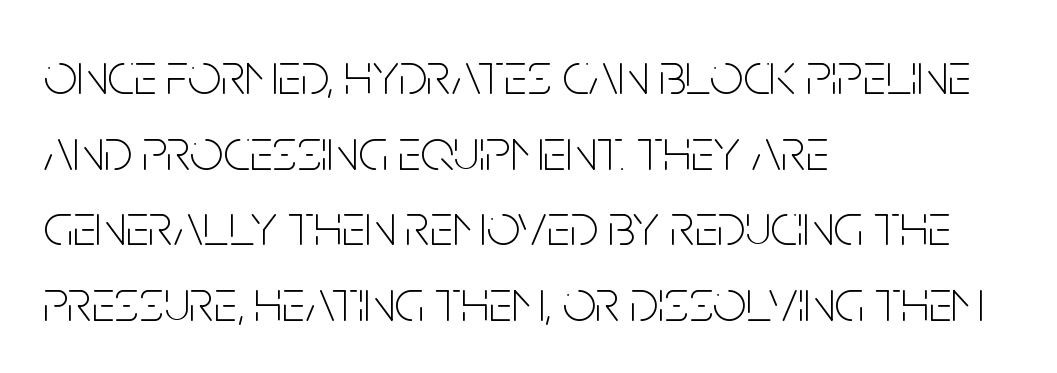
{"serif": "no", "italic": "no", "bold": "no", "weight": "thin", "width": "condensed", "stroke_contrast": "low", "x_height": "large", "monospaced": "no", "underline": "no", "align": "left", "line_spacing": "normal", "line_spacing_ratio": 1.28, "letter_spacing": "normal", "letter_spacing_em": 0.0, "glyph_px": 59}
